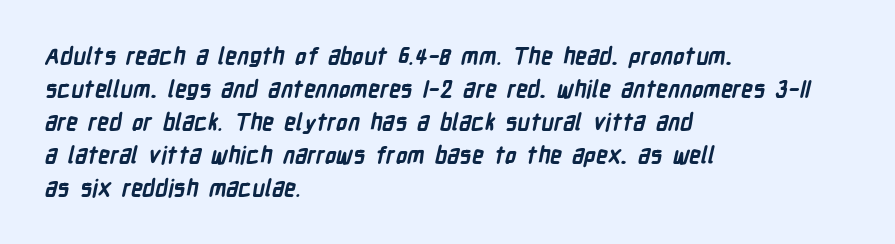
Check the space under the baseline: it is left empty. These lines carry a lot of weight — the face is fully bold. Compared with a centered layout, this one pins lines to the left instead. The horizontal fit of the characters is conventional and even. Interline gaps are of average width in this sample.
